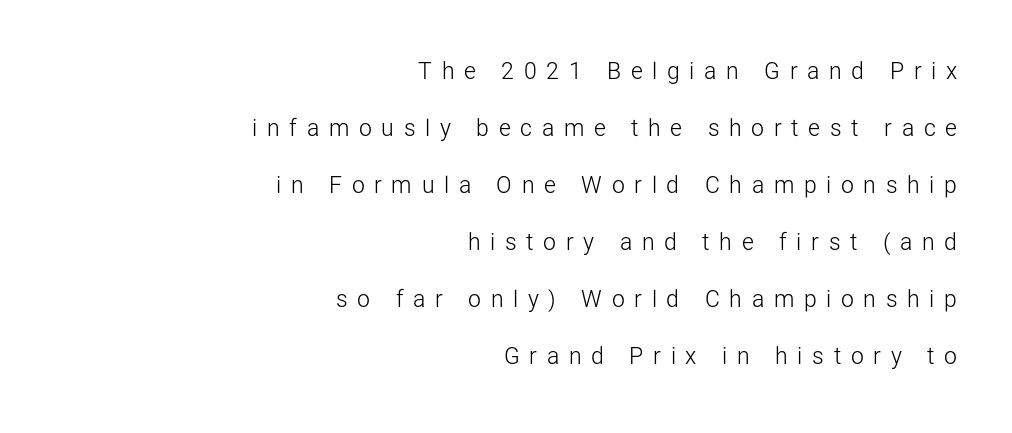
Stem width sits at or under what a default text font uses. Casual observation: everything's shoved over to the right. Every stem runs plumb, perpendicular to the baseline. A typesetter would call this heavily tracked-out type. Quick note: interline space is abundant. Has an underline been added? It has not.
